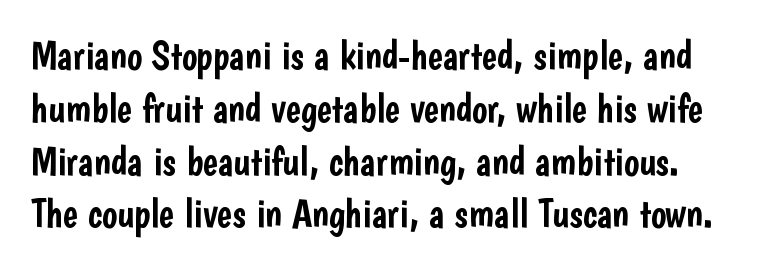
These lines are rendered in a variable-pitch font. Nobody touched the tracking dial on this one. The designer went with a sans here, leaving each stem footless. Every stem runs plumb, perpendicular to the baseline. Quick note: underline off.
